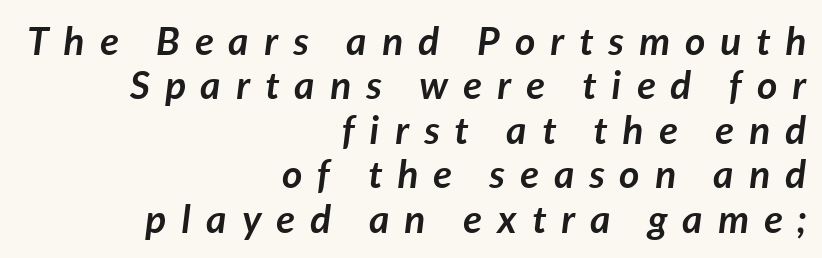
Does extra space separate the letters? Yes, quite a lot of it. Right-aligned paragraph, ragged on the left. You'd pick this weight for a headline — it's a proper bold. Quick note: italic.
